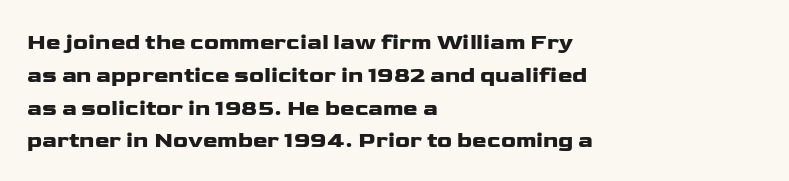
{"italic": "no", "underline": "no", "align": "left", "line_spacing": "normal", "line_spacing_ratio": 1.49, "letter_spacing": "normal", "letter_spacing_em": 0.0, "glyph_px": 22}
